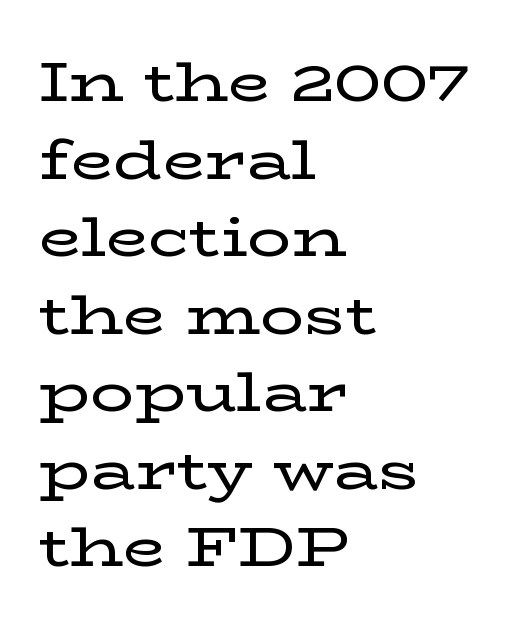
{"serif": "yes", "italic": "no", "width": "wide", "stroke_contrast": "low", "x_height": "medium", "monospaced": "no", "underline": "no", "align": "left", "line_spacing": "normal", "line_spacing_ratio": 1.41, "letter_spacing": "normal", "letter_spacing_em": 0.0, "glyph_px": 55}
